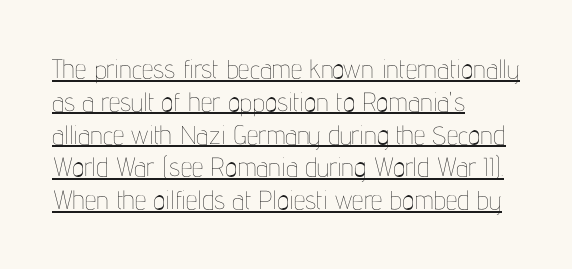
The image shows 26 px text type, upright; set left-aligned, normal line spacing (1.26x), normal letter spacing, underlined.
